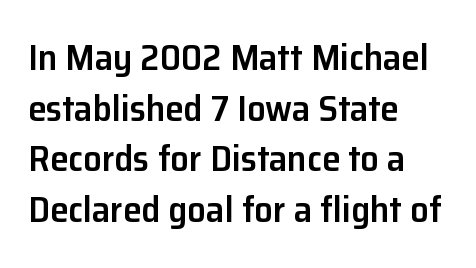
The space directly below the letters is spotless. You can tell it's not italic because the verticals are truly vertical. Note: no serifs on the glyphs. The setting favours the left margin, as ordinary paragraphs usually do.
